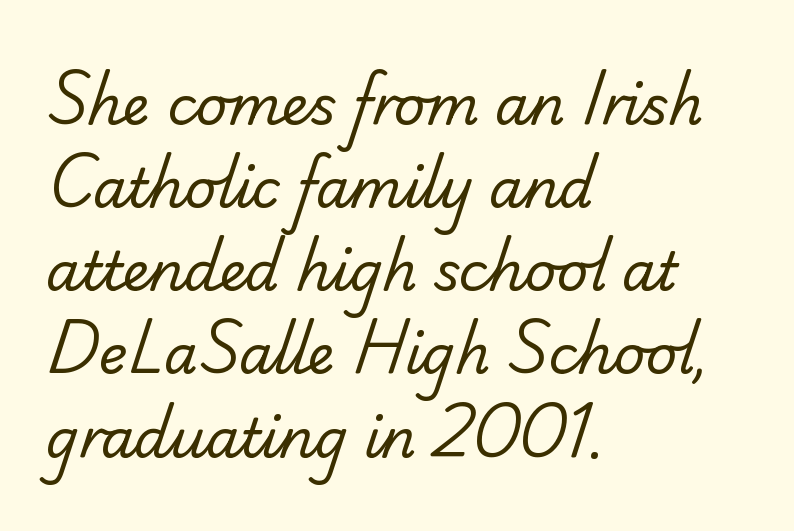
Successive baselines arrive at the customary interval. Visually the block forms a straight wall on the left and a jagged coastline on the right. Looks like regular typesetting: each glyph gets only the width it needs. Observe the ordinary spacing: letters are neighbours, not strangers.
